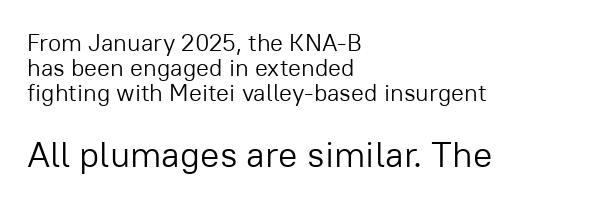
The image shows 36 px light sans-serif type, upright; set left-aligned, tight line spacing (1.04x), normal letter spacing, not underlined; the second (bottom) block is 1.5x larger; low stroke contrast and a medium x-height.
